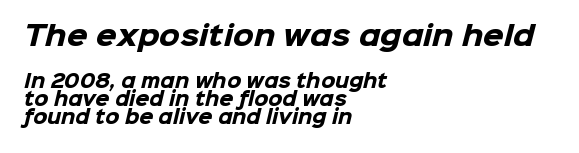
The image shows 27 px bold type; set left-aligned, tight line spacing (1.01x), normal letter spacing, not underlined; the first (top) block is 1.5x larger.
